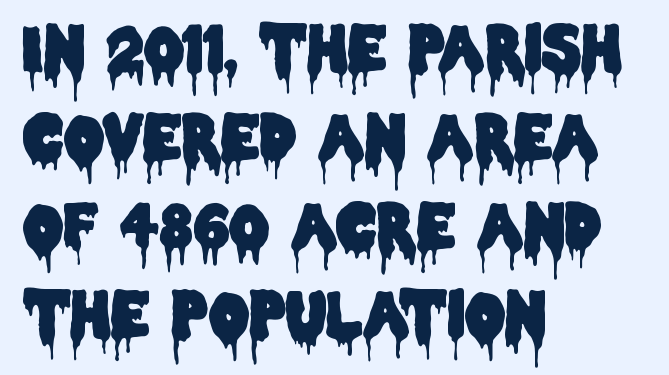
The image shows 63 px condensed sans-serif type, upright; set left-aligned, normal line spacing (1.41x), normal letter spacing, not underlined; low stroke contrast and a large x-height.
